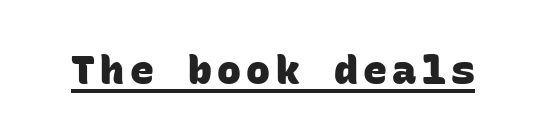
The typeface chosen for these lines omits serifs. Note the uniform advance width — an 'i' takes as much space as an 'm'. Every letter is thick-stroked: bold, no question. Underline: present.
